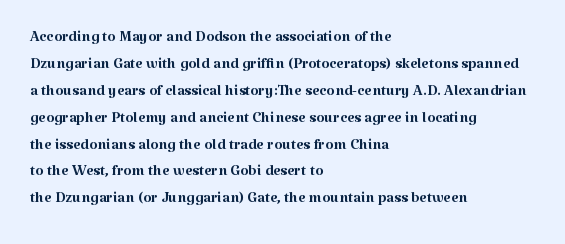
These lines keep a tight, regular rhythm from letter to letter. The rows are spaced the way most documents space them. Nothing heavy about these letters — not bold at all. A roman cut, with each character standing at attention. Check under the words: just untouched page. All the whitespace from short lines collects on the right.
